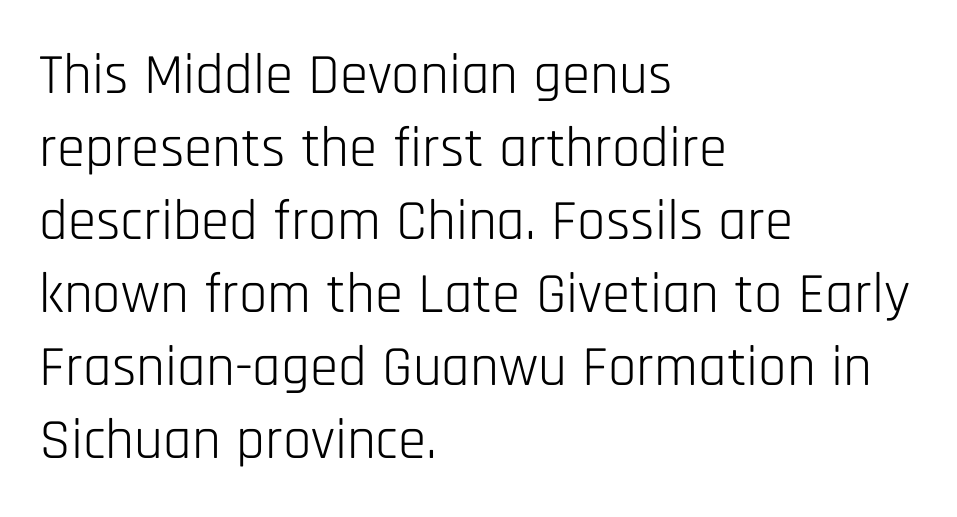
The image shows 57 px light, condensed sans-serif type, upright; set left-aligned, normal line spacing (1.28x), normal letter spacing, not underlined; low stroke contrast and a large x-height.
